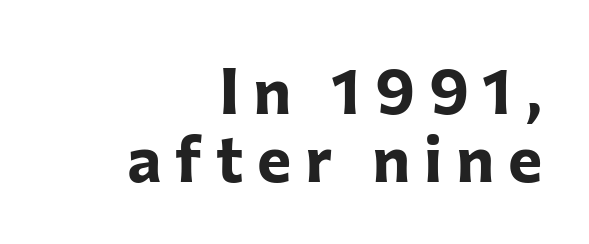
Q: Is the text bold? A: Yes.
Q: Is the text italic (slanted)? A: No, it is upright.
Q: Is the typeface a serif or a sans-serif typeface? A: Sans-serif.
Q: Is the text underlined? A: No.
Q: How is the paragraph aligned? A: Right-aligned.
Q: Is the spacing between letters normal or unusually wide? A: Unusually wide.
Q: Is the spacing between lines tight, normal or loose? A: Tight.
Q: Width (condensed, normal, or wide)? A: Normal.
Q: Stroke contrast? A: Low.
Q: x-height? A: Medium.
Q: Monospaced? A: No.
